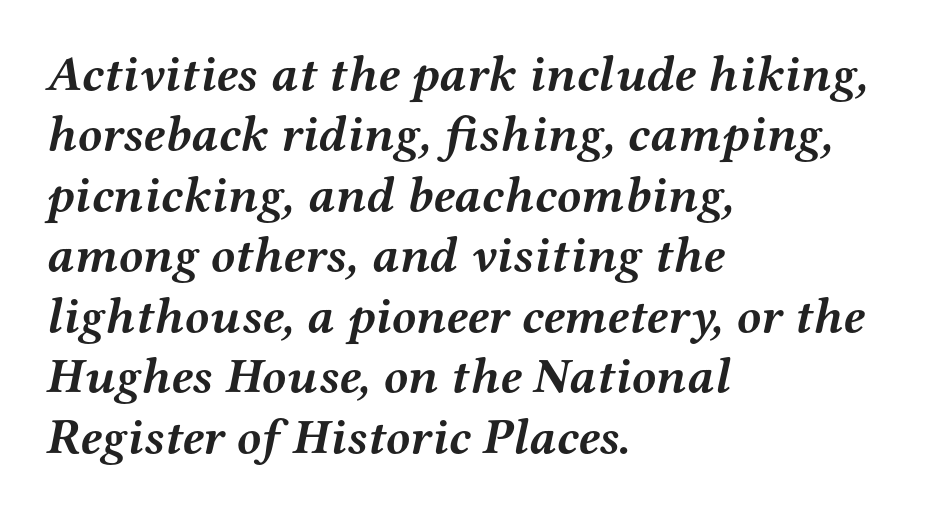
Q: Is the text bold? A: Yes.
Q: Is the text italic (slanted)? A: Yes, it leans right by about 12 degrees.
Q: Is the typeface a serif or a sans-serif typeface? A: Serif.
Q: Is the text underlined? A: No.
Q: How is the paragraph aligned? A: Left-aligned.
Q: Is the spacing between letters normal or unusually wide? A: Normal.
Q: Width (condensed, normal, or wide)? A: Wide.
Q: Stroke contrast? A: Medium.
Q: x-height? A: Medium.
Q: Monospaced? A: No.
